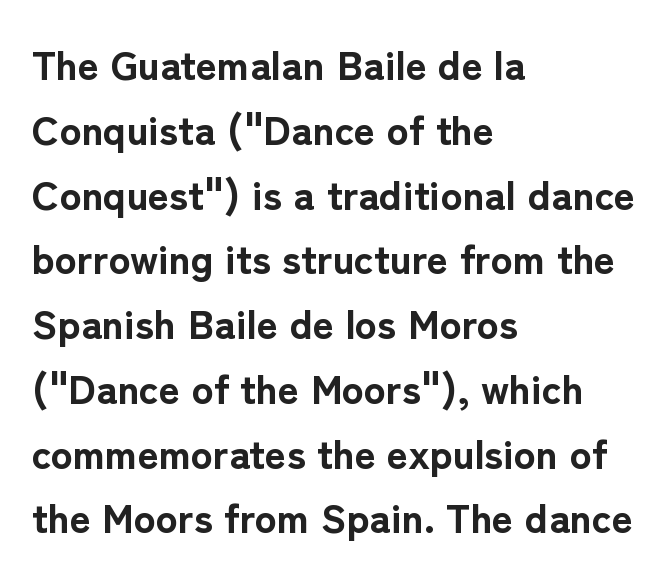
{"serif": "no", "italic": "no", "bold": "yes", "weight": "bold", "width": "normal", "stroke_contrast": "low", "x_height": "medium", "monospaced": "no", "underline": "no", "align": "left", "line_spacing": "normal", "line_spacing_ratio": 1.58, "letter_spacing": "normal", "letter_spacing_em": 0.0, "glyph_px": 41}
